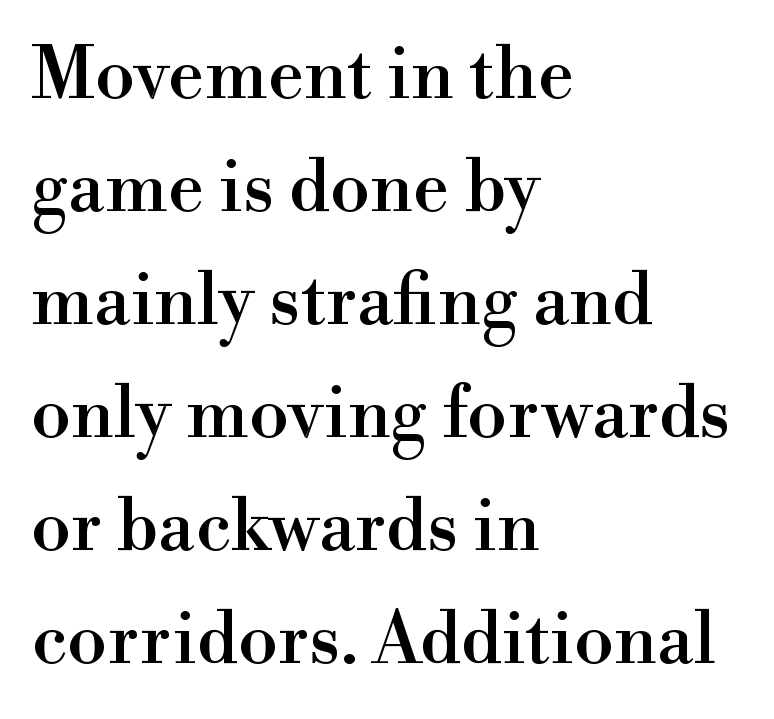
The image shows 72 px serif type, upright; set left-aligned, normal line spacing (1.57x), normal letter spacing, not underlined; high stroke contrast and a small x-height.
